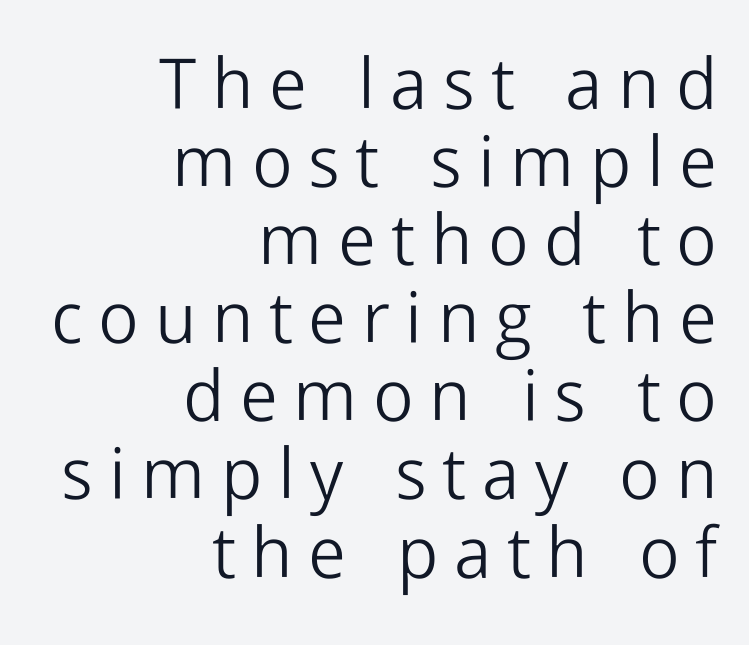
Q: Is the text bold? A: No.
Q: Is the text italic (slanted)? A: No, it is upright.
Q: Is the typeface a serif or a sans-serif typeface? A: Sans-serif.
Q: Is the text underlined? A: No.
Q: How is the paragraph aligned? A: Right-aligned.
Q: Is the spacing between letters normal or unusually wide? A: Unusually wide.
Q: Is the spacing between lines tight, normal or loose? A: Tight.
Q: Width (condensed, normal, or wide)? A: Normal.
Q: Stroke contrast? A: Low.
Q: x-height? A: Medium.
Q: Monospaced? A: No.
